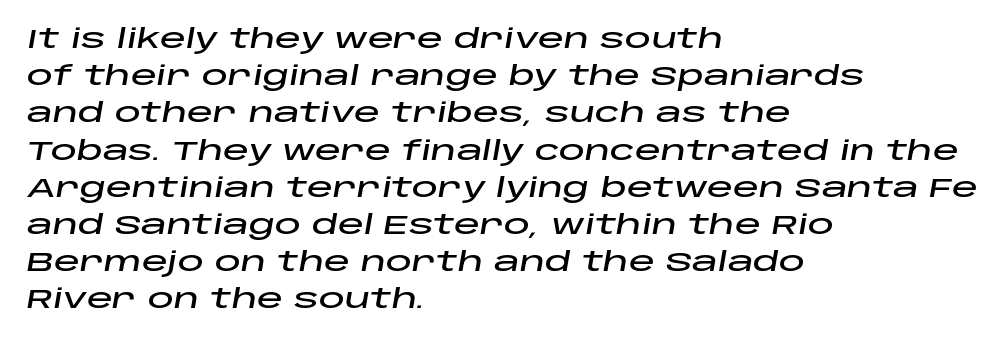
The text carries the slant typical of an italic or oblique font. Reading down the block, your eye returns to a fixed left position each line. Glyph-to-glyph distance matches everyday printed text. How would I describe the line gaps? Plain and ordinary.
